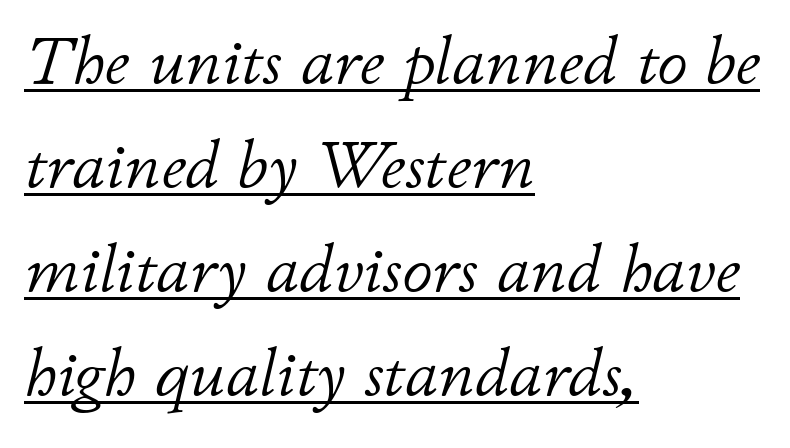
Q: Is the text bold? A: No.
Q: Is the text italic (slanted)? A: Yes, it leans right by about 11 degrees.
Q: Is the text underlined? A: Yes.
Q: How is the paragraph aligned? A: Left-aligned.
Q: Is the spacing between letters normal or unusually wide? A: Normal.
Q: Is the spacing between lines tight, normal or loose? A: Normal.
Q: Width (condensed, normal, or wide)? A: Normal.
Q: Stroke contrast? A: Low.
Q: x-height? A: Small.
Q: Monospaced? A: No.
